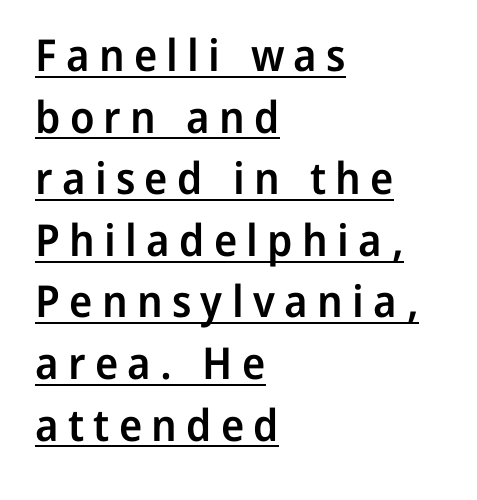
Q: Is the text bold? A: Semi-bold.
Q: Is the text italic (slanted)? A: No, it is upright.
Q: Is the typeface a serif or a sans-serif typeface? A: Sans-serif.
Q: Is the text underlined? A: Yes.
Q: How is the paragraph aligned? A: Left-aligned.
Q: Is the spacing between letters normal or unusually wide? A: Unusually wide.
Q: Is the spacing between lines tight, normal or loose? A: Normal.
Q: Width (condensed, normal, or wide)? A: Normal.
Q: Stroke contrast? A: Low.
Q: x-height? A: Medium.
Q: Monospaced? A: No.
